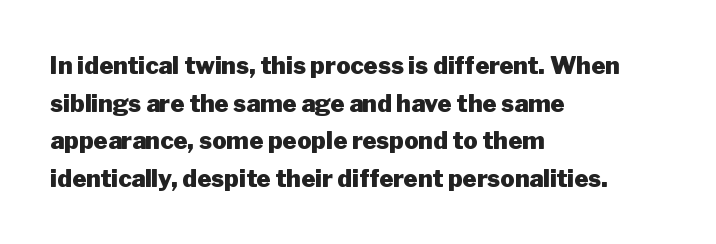
Heavy, bold letterforms. Quick note: underline off. The space between consecutive lines is moderate. This is roman type, the default non-slanted kind. The compositor pushed each line to the left boundary.
